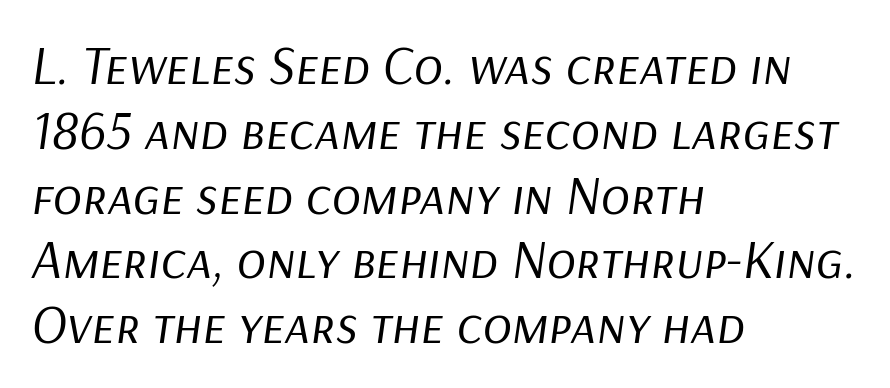
{"italic": "yes", "lean": "right", "slant_degrees": 9, "bold": "no", "weight": "regular", "width": "normal", "stroke_contrast": "low", "x_height": "medium", "monospaced": "no", "underline": "no", "align": "left", "line_spacing_ratio": 1.2, "letter_spacing": "normal", "letter_spacing_em": 0.0, "glyph_px": 54}
